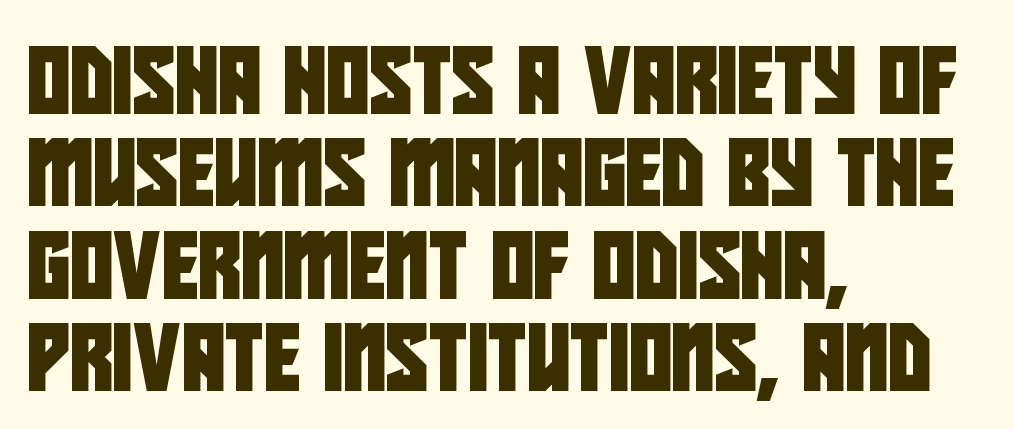
Q: Is the typeface a serif or a sans-serif typeface? A: Sans-serif.
Q: Is the text underlined? A: No.
Q: How is the paragraph aligned? A: Left-aligned.
Q: Is the spacing between letters normal or unusually wide? A: Normal.
Q: Is the spacing between lines tight, normal or loose? A: Normal.
Q: Width (condensed, normal, or wide)? A: Condensed.
Q: Stroke contrast? A: Low.
Q: x-height? A: Large.
Q: Monospaced? A: No.
